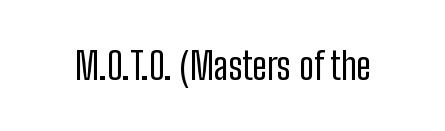
Q: Is the text bold? A: No.
Q: Is the text italic (slanted)? A: No, it is upright.
Q: Is the typeface a serif or a sans-serif typeface? A: Sans-serif.
Q: Is the text underlined? A: No.
Q: Is the spacing between letters normal or unusually wide? A: Normal.
Q: Width (condensed, normal, or wide)? A: Condensed.
Q: Stroke contrast? A: Low.
Q: x-height? A: Medium.
Q: Monospaced? A: No.
